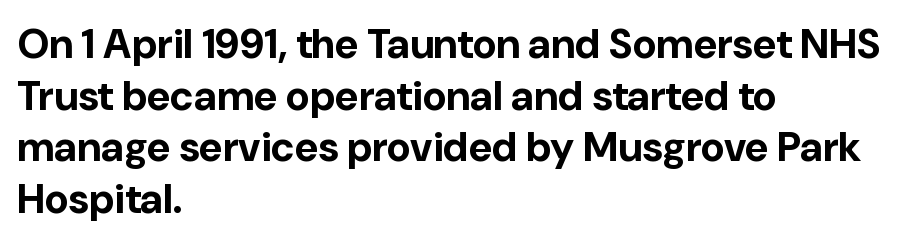
In terms of posture, this sample is upright. Plain, unruled lines of type. Nope, no serifs anywhere on these letters. Where is the straight margin? On the left. The face used here is proportionally spaced, like ordinary book or web type. Standard letterfit; no display-style spreading of the glyphs.
